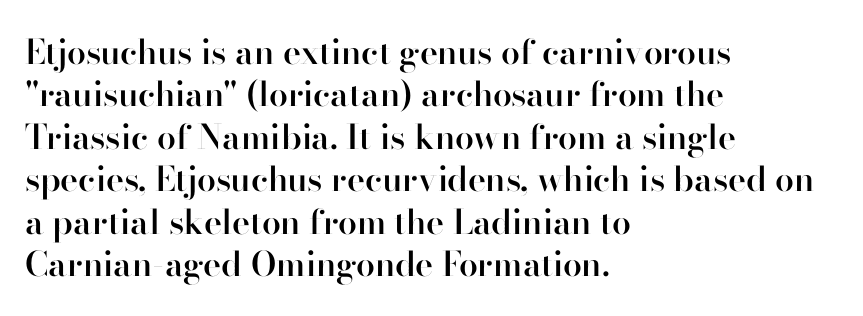
The type is set solid horizontally, with unmodified tracking. Typesetter's note: demi weight, one step under bold. The strip under each line holds only bare page. The rendering shows plain stroke endings on the letterforms — a sans-serif design. Italic: no, the glyphs are upright roman. The passage shown is typed in a proportional face where columns would drift.
